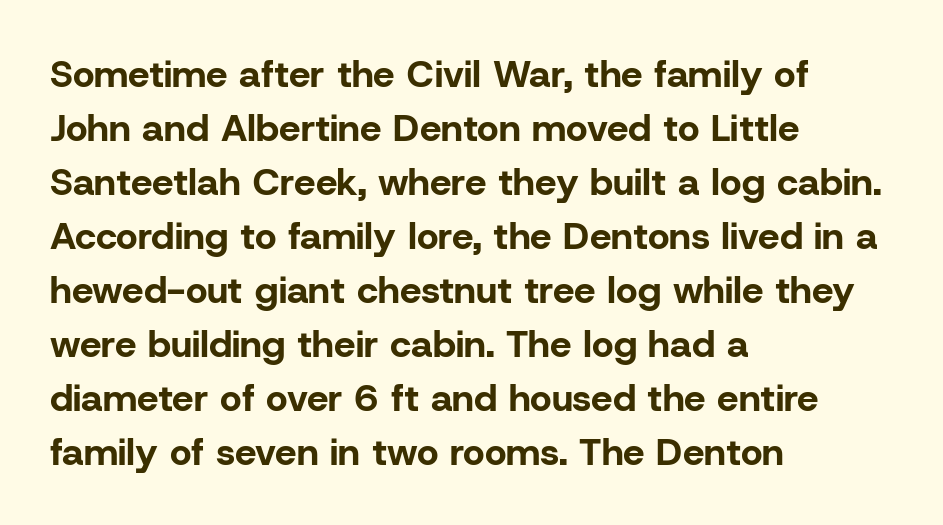
Italic? Not at all — the glyphs are vertical. Here the glyphs are tracked normally, forming tight word shapes. Is this a sans? Yes — the strokes have no serifs. Decoration check: the copy has no underline. The rendering anchors every line to the left-hand side. Proportional: the letters do not fall into vertical columns.
